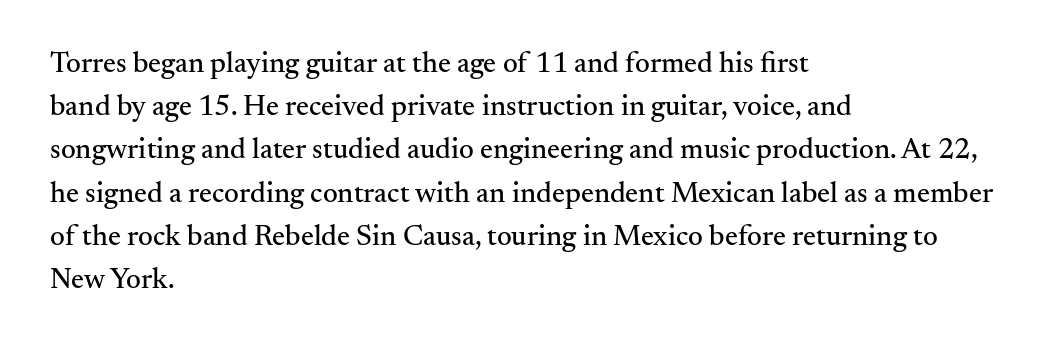
Q: Is the text italic (slanted)? A: No, it is upright.
Q: Is the typeface a serif or a sans-serif typeface? A: Serif.
Q: Is the text underlined? A: No.
Q: How is the paragraph aligned? A: Left-aligned.
Q: Is the spacing between letters normal or unusually wide? A: Normal.
Q: Is the spacing between lines tight, normal or loose? A: Normal.
Q: Width (condensed, normal, or wide)? A: Normal.
Q: Stroke contrast? A: Medium.
Q: x-height? A: Small.
Q: Monospaced? A: No.
